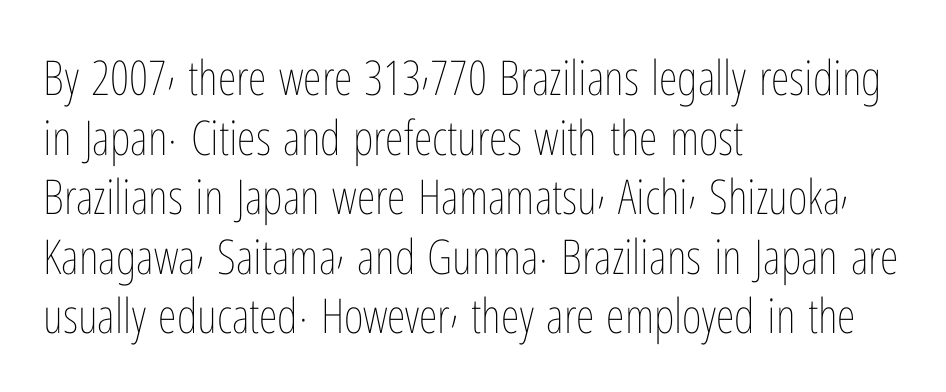
This rendering features lettering with no underline. Typeset ragged right — the left edge is the straight one. Is the type heavy? It reads as light-to-regular instead. Posture: straight, roman, zero tilt.
